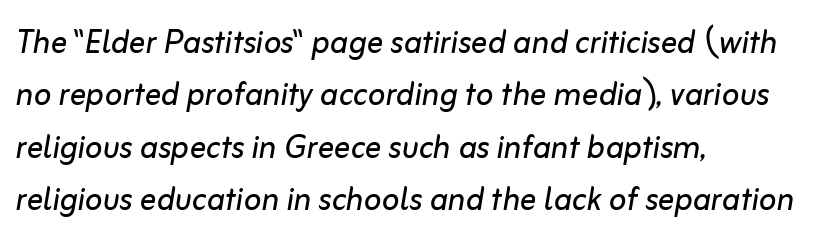
Q: Is the text bold? A: No.
Q: Is the text italic (slanted)? A: Yes, it leans right by about 10 degrees.
Q: Is the text underlined? A: No.
Q: How is the paragraph aligned? A: Left-aligned.
Q: Is the spacing between letters normal or unusually wide? A: Normal.
Q: Is the spacing between lines tight, normal or loose? A: Normal.
Q: Width (condensed, normal, or wide)? A: Normal.
Q: Stroke contrast? A: Low.
Q: x-height? A: Medium.
Q: Monospaced? A: No.
